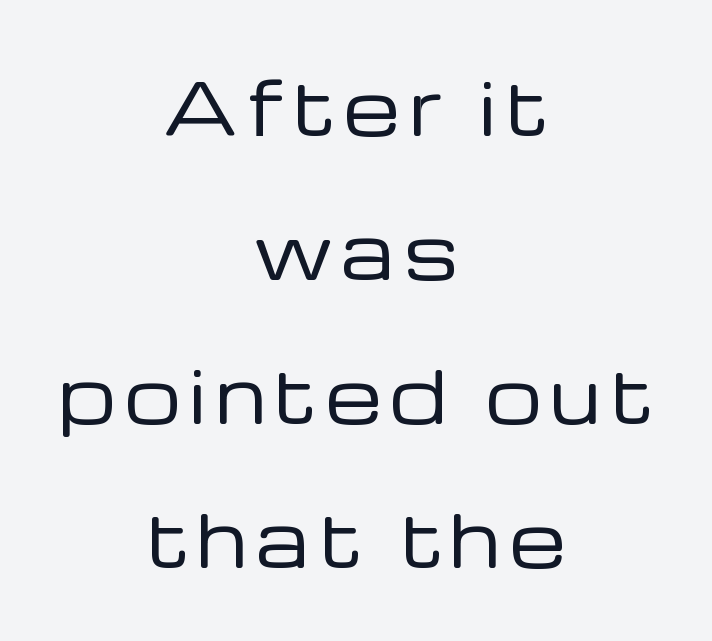
Q: Is the text bold? A: No.
Q: Is the text italic (slanted)? A: No, it is upright.
Q: Is the typeface a serif or a sans-serif typeface? A: Sans-serif.
Q: Is the text underlined? A: No.
Q: How is the paragraph aligned? A: Centered.
Q: Is the spacing between lines tight, normal or loose? A: Loose.
Q: Width (condensed, normal, or wide)? A: Normal.
Q: Stroke contrast? A: Low.
Q: x-height? A: Medium.
Q: Monospaced? A: No.
